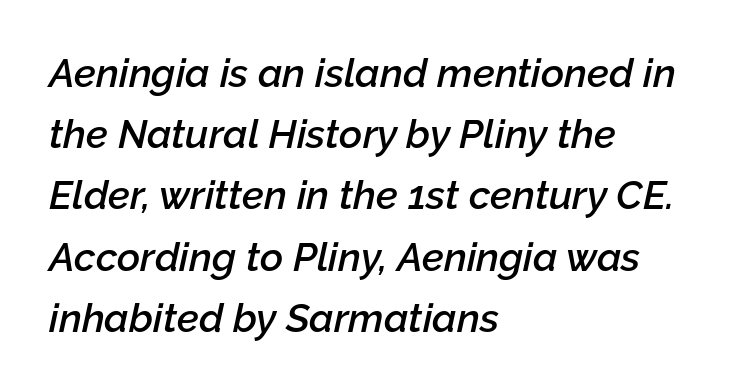
The image shows 40 px semibold type, italic (leaning right); set left-aligned, normal line spacing (1.53x), normal letter spacing, not underlined; low stroke contrast and a medium x-height.
